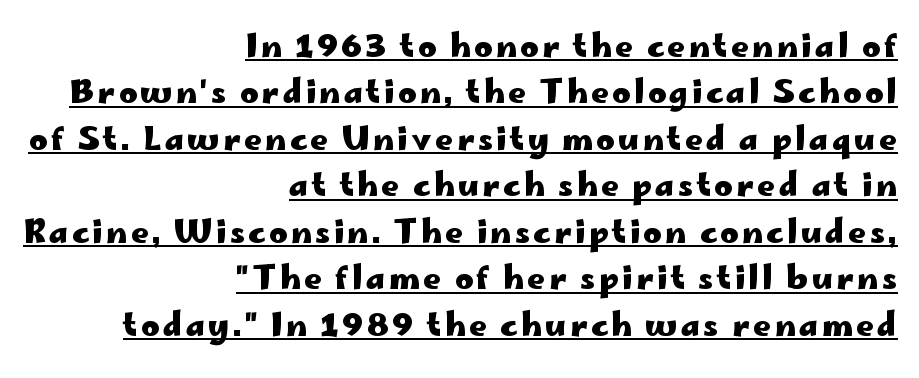
Q: Is the text bold? A: Yes.
Q: Is the text italic (slanted)? A: No, it is upright.
Q: Is the typeface a serif or a sans-serif typeface? A: Sans-serif.
Q: Is the text underlined? A: Yes.
Q: How is the paragraph aligned? A: Right-aligned.
Q: Is the spacing between lines tight, normal or loose? A: Normal.
Q: Width (condensed, normal, or wide)? A: Wide.
Q: Stroke contrast? A: Low.
Q: x-height? A: Small.
Q: Monospaced? A: No.
